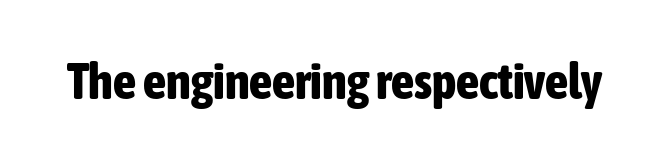
This sample uses an upright cut, with every glyph sitting square on the baseline. The letters advance in unequal steps, a hallmark of proportional type. Typesetter's note: full bold, strokes at maximum text heaviness. Serifs: no, the terminals of the letterforms are clean. Nothing unusual about the tracking: characters are spaced as the font intends. Only glyphs here, with clear space below each row.
